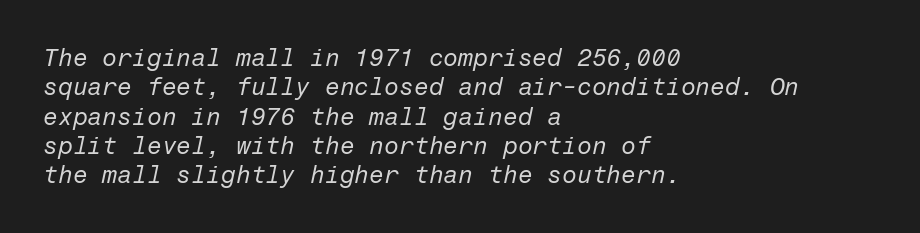
The image shows 24 px text type, italic (leaning right); set left-aligned, line spacing 1.22x, normal letter spacing, not underlined.
